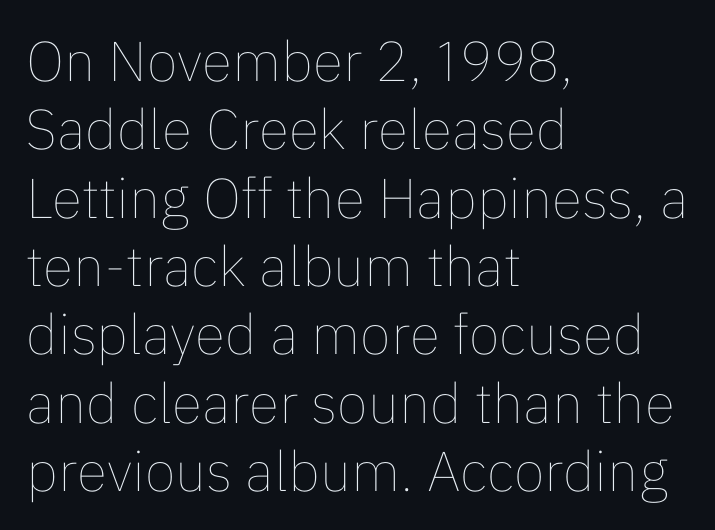
Is the stroke heavy? The answer is a plain regular-or-lighter. You could not count columns in this text — the font is proportionally spaced. The gaps between neighbouring characters are ordinary and unremarkable. Rendered with straight, roman letterforms. Where is the straight margin? On the left. The zone under the glyphs is completely vacant.
